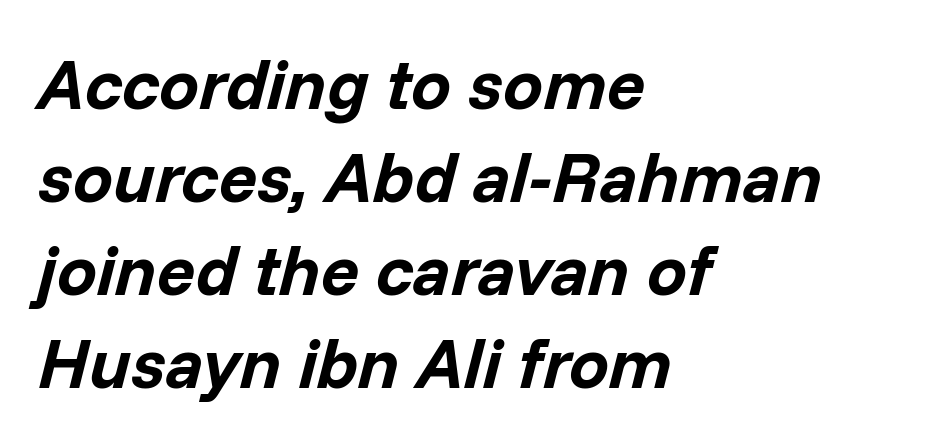
The image shows 71 px bold type, italic (leaning right); set left-aligned, normal line spacing (1.31x), normal letter spacing, not underlined; low stroke contrast and a medium x-height.
